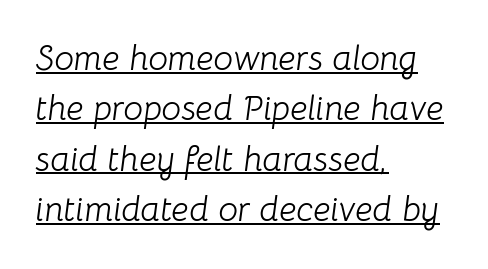
{"italic": "yes", "lean": "right", "slant_degrees": 8, "bold": "no", "weight": "light", "width": "normal", "stroke_contrast": "low", "x_height": "medium", "monospaced": "no", "underline": "yes", "align": "left", "line_spacing": "normal", "line_spacing_ratio": 1.44, "letter_spacing": "normal", "letter_spacing_em": 0.0, "glyph_px": 35}
